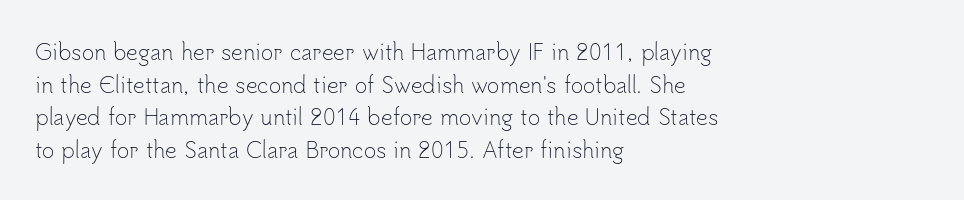
Q: Is the text bold? A: No.
Q: Is the text italic (slanted)? A: No, it is upright.
Q: Is the text underlined? A: No.
Q: How is the paragraph aligned? A: Left-aligned.
Q: Is the spacing between letters normal or unusually wide? A: Normal.
Q: Is the spacing between lines tight, normal or loose? A: Normal.
